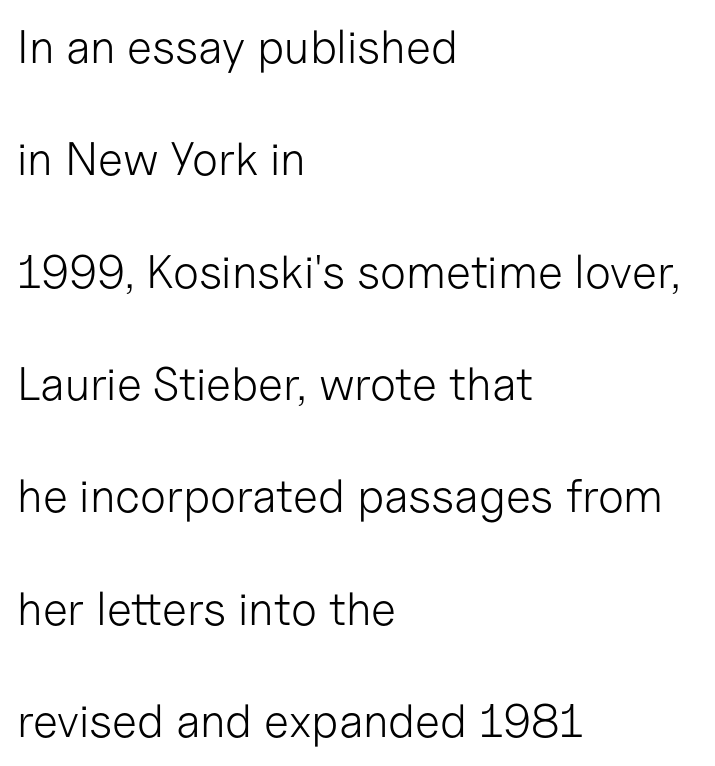
Q: Is the text bold? A: No.
Q: Is the text italic (slanted)? A: No, it is upright.
Q: Is the typeface a serif or a sans-serif typeface? A: Sans-serif.
Q: Is the text underlined? A: No.
Q: How is the paragraph aligned? A: Left-aligned.
Q: Is the spacing between letters normal or unusually wide? A: Normal.
Q: Is the spacing between lines tight, normal or loose? A: Loose.
Q: Width (condensed, normal, or wide)? A: Normal.
Q: Stroke contrast? A: Low.
Q: x-height? A: Medium.
Q: Monospaced? A: No.
